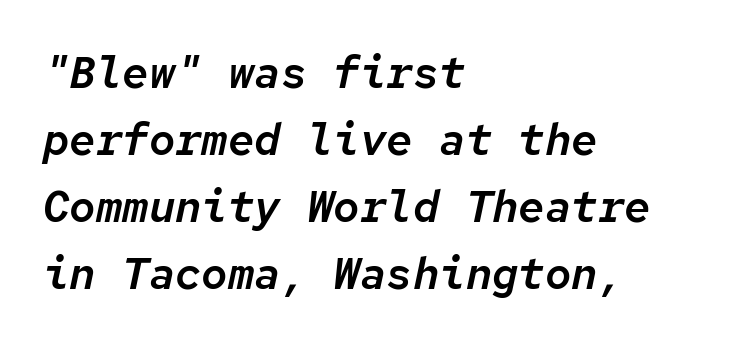
The horizontal fit of the characters is conventional and even. Only glyphs here, with clear space below each row. In CSS terms this would be text-align: left. Rows of type keep a routine distance in the vertical direction. Here the designer chose a console-style face with uniform glyph widths.
